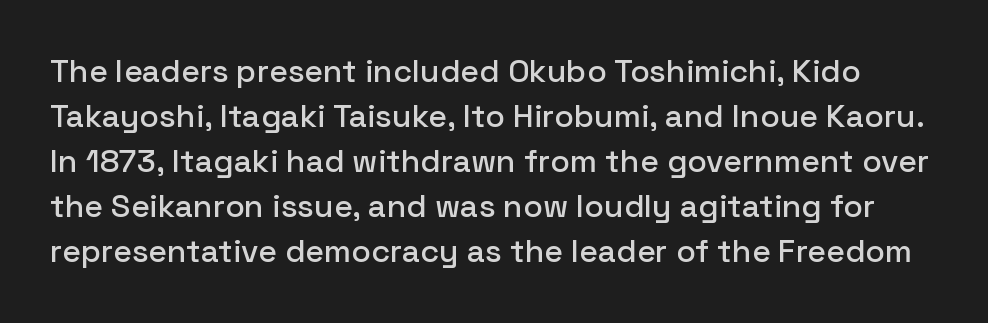
Q: Is the text italic (slanted)? A: No, it is upright.
Q: Is the typeface a serif or a sans-serif typeface? A: Sans-serif.
Q: Is the text underlined? A: No.
Q: Is the spacing between letters normal or unusually wide? A: Normal.
Q: Is the spacing between lines tight, normal or loose? A: Normal.
Q: Width (condensed, normal, or wide)? A: Normal.
Q: Stroke contrast? A: Low.
Q: x-height? A: Medium.
Q: Monospaced? A: No.
